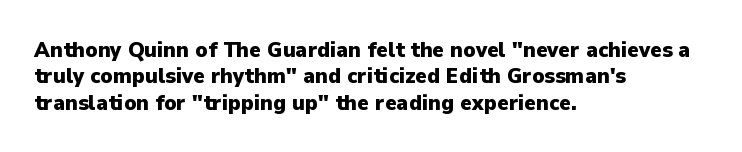
{"italic": "no", "bold": "yes", "underline": "no", "align": "left", "line_spacing_ratio": 1.2, "letter_spacing": "normal", "letter_spacing_em": 0.0, "glyph_px": 22}
